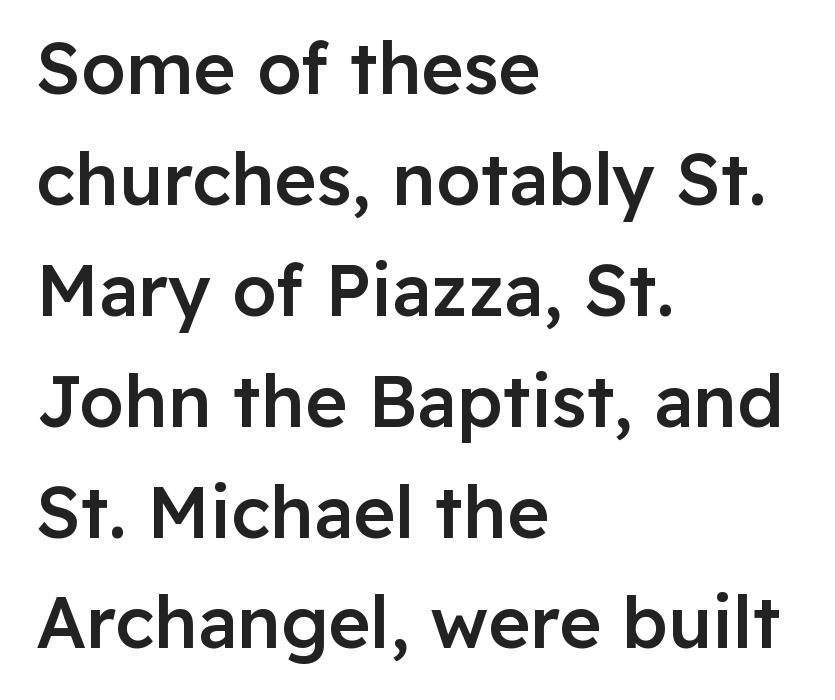
The image shows 72 px semibold sans-serif type, upright; set left-aligned, normal line spacing (1.54x), normal letter spacing, not underlined; low stroke contrast and a medium x-height.
